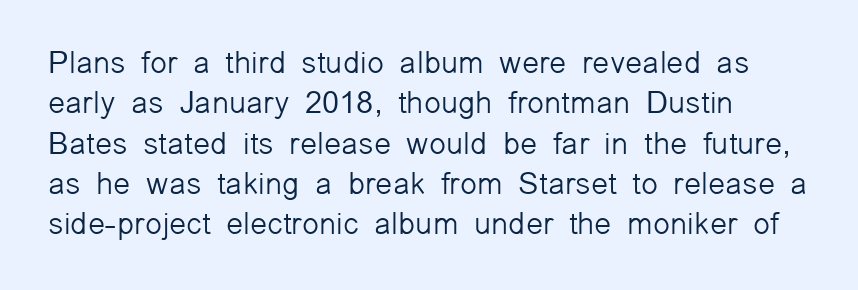
Q: Is the text bold? A: No.
Q: Is the text italic (slanted)? A: No, it is upright.
Q: Is the typeface a serif or a sans-serif typeface? A: Sans-serif.
Q: Is the text underlined? A: No.
Q: How is the paragraph aligned? A: Left-aligned.
Q: Is the spacing between letters normal or unusually wide? A: Normal.
Q: Is the spacing between lines tight, normal or loose? A: Normal.
Q: Width (condensed, normal, or wide)? A: Normal.
Q: Stroke contrast? A: Low.
Q: x-height? A: Medium.
Q: Monospaced? A: No.
